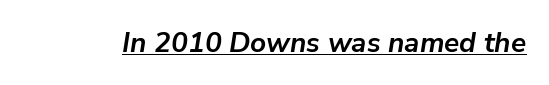
Q: Is the text bold? A: Yes.
Q: Is the text italic (slanted)? A: Yes, it leans right by about 9 degrees.
Q: Is the text underlined? A: Yes.
Q: Is the spacing between letters normal or unusually wide? A: Normal.
Q: Width (condensed, normal, or wide)? A: Normal.
Q: Stroke contrast? A: Low.
Q: x-height? A: Medium.
Q: Monospaced? A: No.
